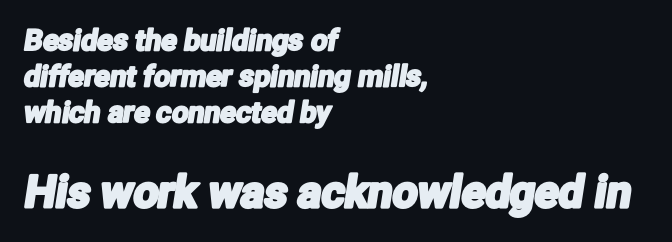
{"serif": "no", "width": "condensed", "stroke_contrast": "low", "x_height": "medium", "monospaced": "no", "underline": "no", "align": "left", "line_spacing_ratio": 1.24, "letter_spacing": "normal", "letter_spacing_em": 0.0, "larger_block": "second", "size_ratio": 1.52, "glyph_px": 44}
